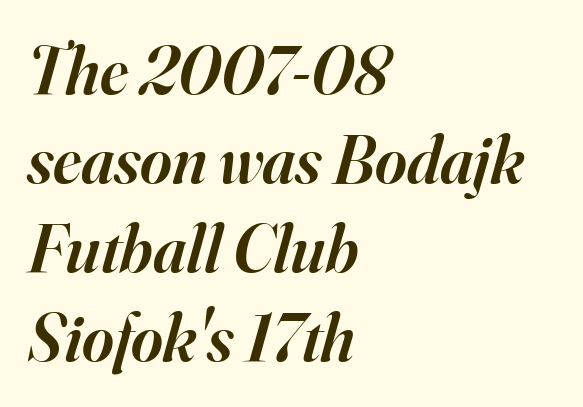
{"serif": "yes", "italic": "yes", "lean": "right", "slant_degrees": 16, "bold": "semi", "weight": "semibold", "width": "normal", "stroke_contrast": "high", "x_height": "small", "monospaced": "no", "underline": "no", "align": "left", "line_spacing": "normal", "line_spacing_ratio": 1.31, "letter_spacing": "normal", "letter_spacing_em": 0.0, "glyph_px": 68}
